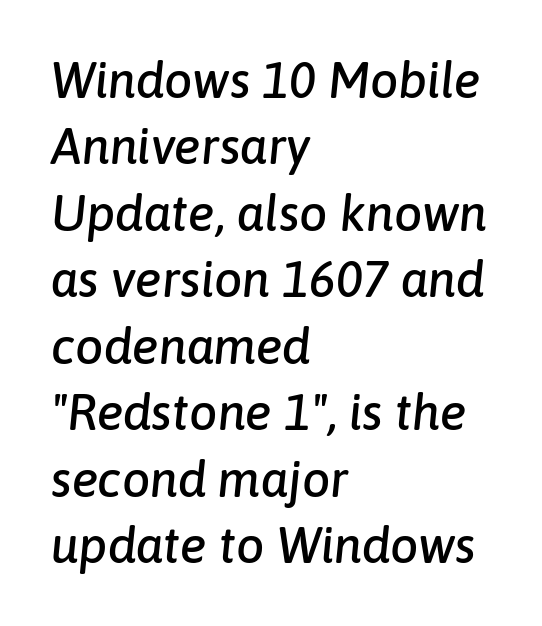
Q: Is the text italic (slanted)? A: Yes, it leans right by about 6 degrees.
Q: Is the text underlined? A: No.
Q: How is the paragraph aligned? A: Left-aligned.
Q: Is the spacing between letters normal or unusually wide? A: Normal.
Q: Is the spacing between lines tight, normal or loose? A: Normal.
Q: Width (condensed, normal, or wide)? A: Normal.
Q: Stroke contrast? A: Low.
Q: x-height? A: Medium.
Q: Monospaced? A: No.
